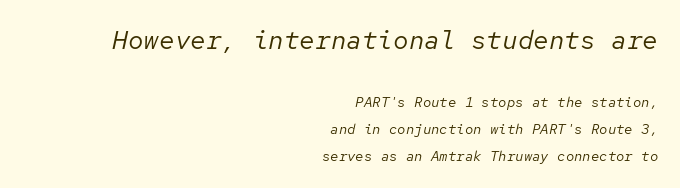
Q: Is the text bold? A: No.
Q: Is the text italic (slanted)? A: Yes, it leans right by about 12 degrees.
Q: Is the text underlined? A: No.
Q: How is the paragraph aligned? A: Right-aligned.
Q: Is the spacing between letters normal or unusually wide? A: Normal.
Q: Is the spacing between lines tight, normal or loose? A: Loose.
Q: Which block of text is set in a larger size, the first (top) or the second (bottom)? A: The first (top) one.
